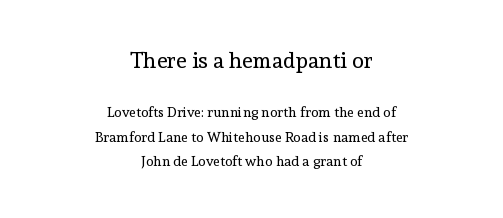
The image shows 22 px text type, upright; set centered, line spacing 1.75x, normal letter spacing, not underlined; the first (top) block is 1.57x larger.
